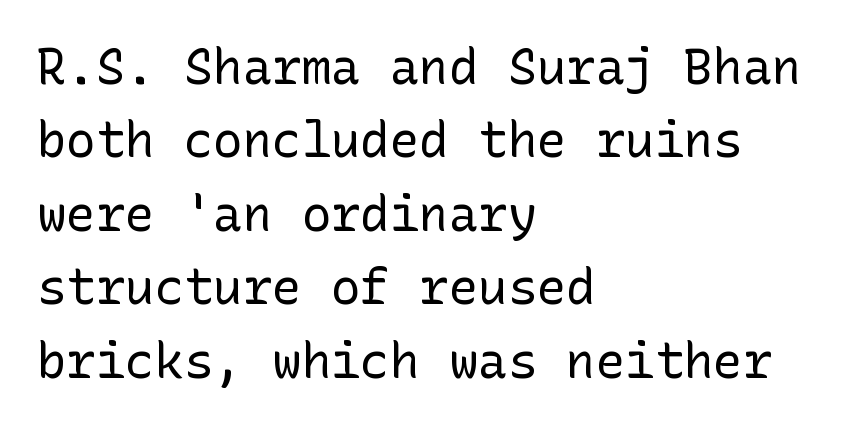
The image shows 49 px regular-weight sans-serif type, upright; set left-aligned, normal line spacing (1.5x), normal letter spacing, not underlined; low stroke contrast and a medium x-height.
